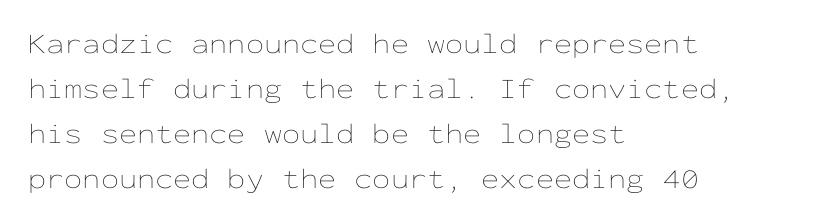
{"italic": "no", "bold": "no", "weight": "thin", "width": "wide", "stroke_contrast": "low", "x_height": "medium", "monospaced": "yes", "underline": "no", "align": "left", "line_spacing": "normal", "line_spacing_ratio": 1.55, "letter_spacing": "normal", "letter_spacing_em": 0.0, "glyph_px": 29}
